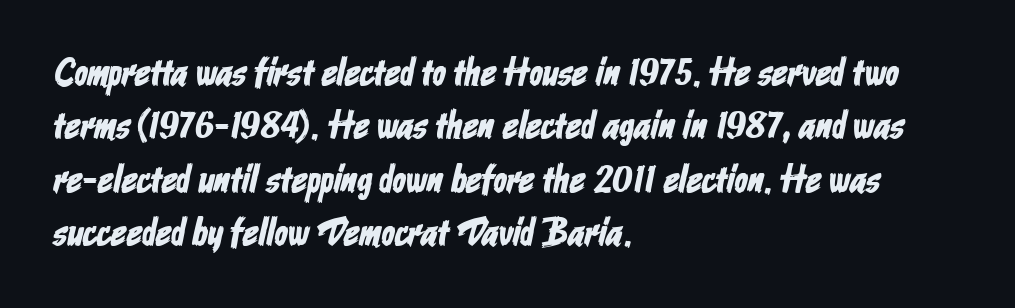
{"serif": "no", "width": "condensed", "stroke_contrast": "low", "x_height": "medium", "monospaced": "no", "underline": "no", "align": "left", "line_spacing": "normal", "line_spacing_ratio": 1.37, "letter_spacing": "normal", "letter_spacing_em": 0.0, "glyph_px": 39}
